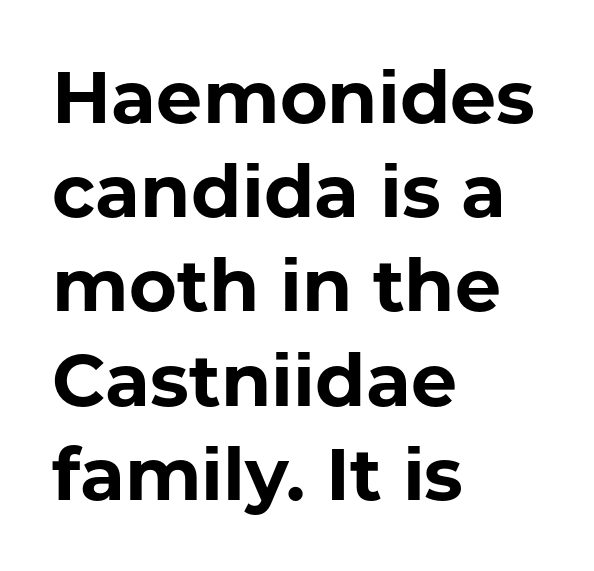
One glance says typical: line gaps are just what's usual. The axis of the letterforms is exactly vertical. Character widths vary here, with narrow letters taking less room than wide ones. The letters sit at their default tracking, neither squeezed nor spread. Does the copy run flush right? No — it runs flush left. Plain, unruled lines of type.
